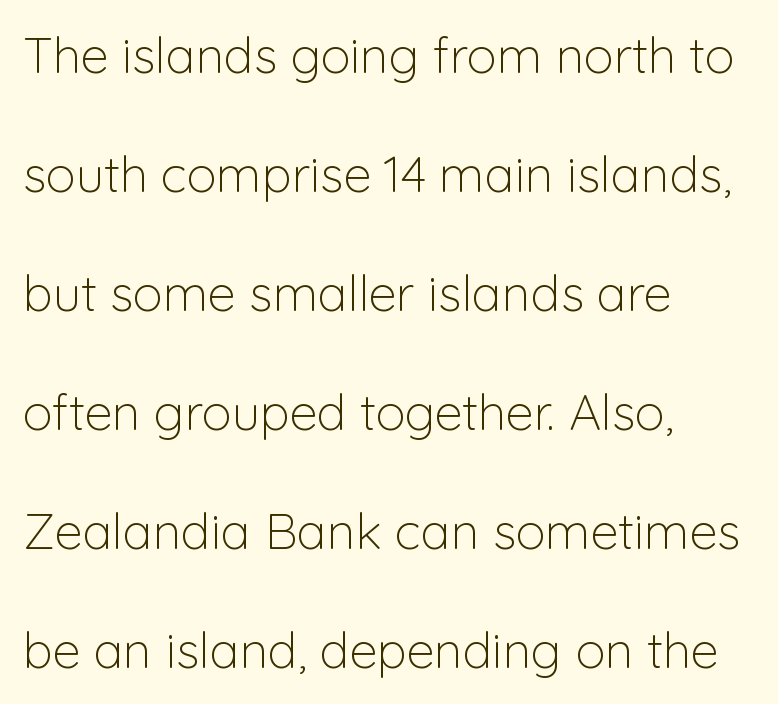
Standard letterfit; no display-style spreading of the glyphs. Any mark beneath the type? The region is blank. Horizontal bands of white between lines are thick stripes. Nothing heavy about these letters — not bold at all. Note the varied advance widths — an 'i' is clearly narrower than an 'm'. Quick note: not italic, upright.
